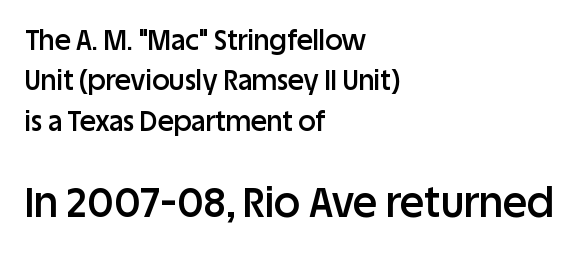
Q: Is the text bold? A: Semi-bold.
Q: Is the text italic (slanted)? A: No, it is upright.
Q: Is the typeface a serif or a sans-serif typeface? A: Sans-serif.
Q: Is the text underlined? A: No.
Q: How is the paragraph aligned? A: Left-aligned.
Q: Is the spacing between letters normal or unusually wide? A: Normal.
Q: Is the spacing between lines tight, normal or loose? A: Normal.
Q: Which block of text is set in a larger size, the first (top) or the second (bottom)? A: The second (bottom) one.
Q: Width (condensed, normal, or wide)? A: Normal.
Q: Stroke contrast? A: Low.
Q: x-height? A: Large.
Q: Monospaced? A: No.
